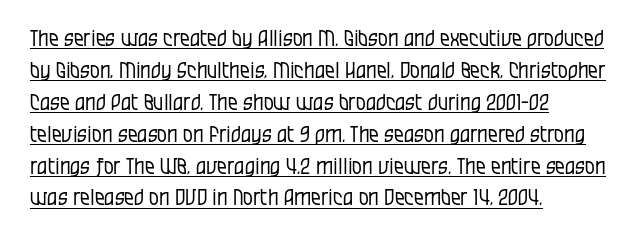
The image shows 22 px text type, upright; set left-aligned, normal line spacing (1.45x), normal letter spacing, underlined.
